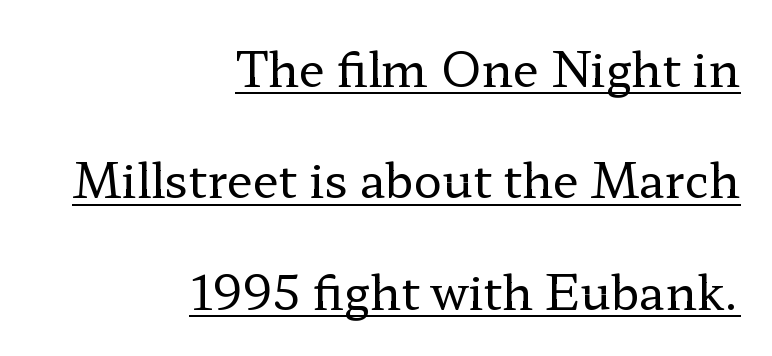
The image shows 47 px regular-weight, wide serif type, upright; set right-aligned, loose line spacing (2.37x), normal letter spacing, underlined; low stroke contrast and a medium x-height.
